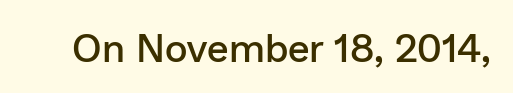
A typesetter would mark this as roman, not italic. The glyphs are unaccompanied by any horizontal stroke below them. Looks like regular typesetting: each glyph gets only the width it needs. There is no visible air inserted between adjacent glyphs. In terms of weight, the rendering is demibold, just under bold.
